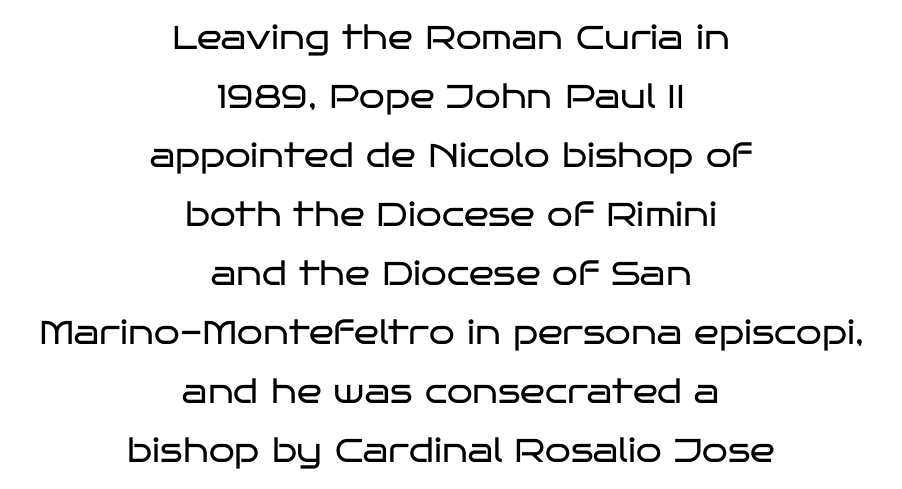
{"serif": "no", "italic": "no", "bold": "no", "weight": "regular", "width": "wide", "stroke_contrast": "low", "x_height": "large", "monospaced": "no", "underline": "no", "align": "center", "line_spacing_ratio": 1.79, "letter_spacing": "normal", "letter_spacing_em": 0.0, "glyph_px": 33}
